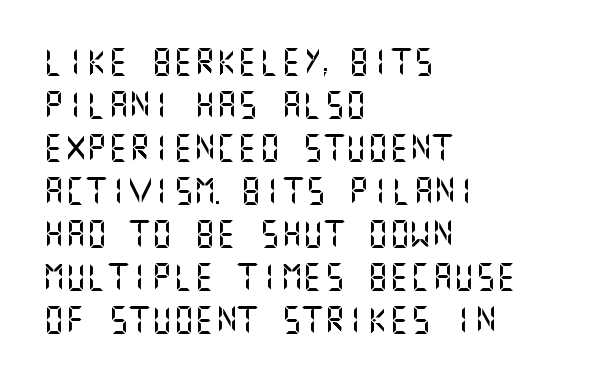
{"italic": "no", "underline": "no", "align": "left", "line_spacing": "normal", "line_spacing_ratio": 1.59, "letter_spacing": "normal", "letter_spacing_em": 0.0, "glyph_px": 27}
